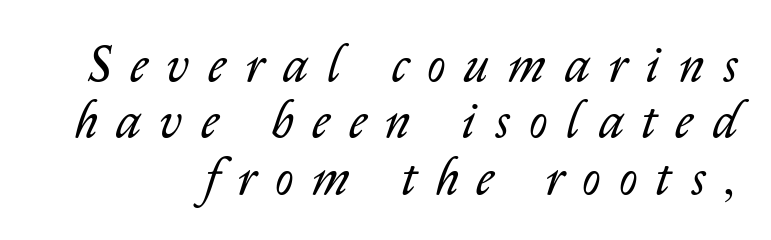
The font sits on the lighter half of the weight spectrum, regular included. It's the slanting kind of type. Note the varied advance widths — an 'i' is clearly narrower than an 'm'. The baseline area is clear. These lines huddle together more closely than default settings would place them. The lines in this sample share a right terminus and differ only in where they begin.
